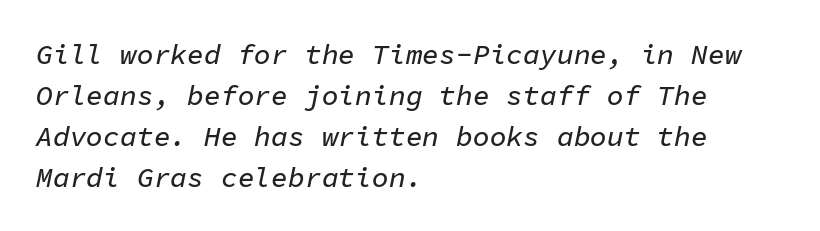
The foot of each line stays bare and open. The designer left line spacing at the default. These lines were composed using italics. You could call the tracking neutral — neither tight nor loose.
